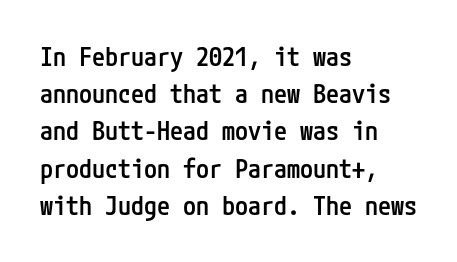
The image shows 26 px text type, upright; set left-aligned, normal line spacing (1.43x), normal letter spacing, not underlined.
